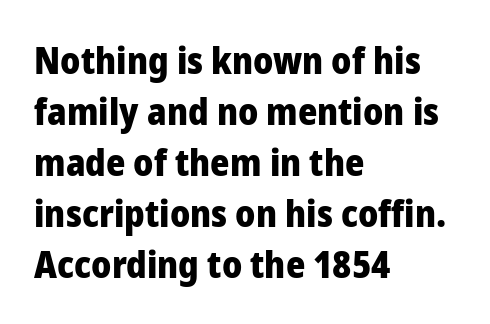
The image shows 37 px heavy sans-serif type, upright; set left-aligned, normal line spacing (1.38x), normal letter spacing, not underlined; low stroke contrast and a medium x-height.
